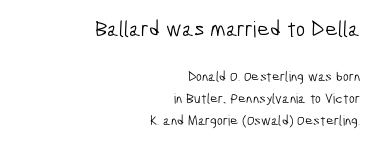
Q: Is the text bold? A: No.
Q: Is the text underlined? A: No.
Q: How is the paragraph aligned? A: Right-aligned.
Q: Is the spacing between letters normal or unusually wide? A: Normal.
Q: Is the spacing between lines tight, normal or loose? A: Normal.
Q: Which block of text is set in a larger size, the first (top) or the second (bottom)? A: The first (top) one.
